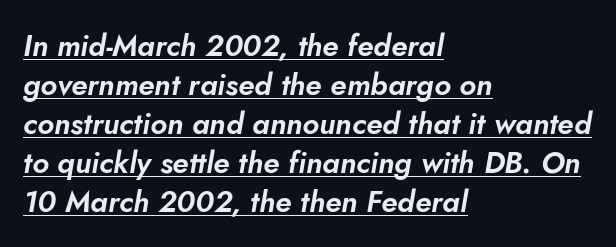
The image shows 30 px text type, italic (leaning right); set left-aligned, normal line spacing (1.3x), normal letter spacing, underlined; low stroke contrast and a small x-height.
